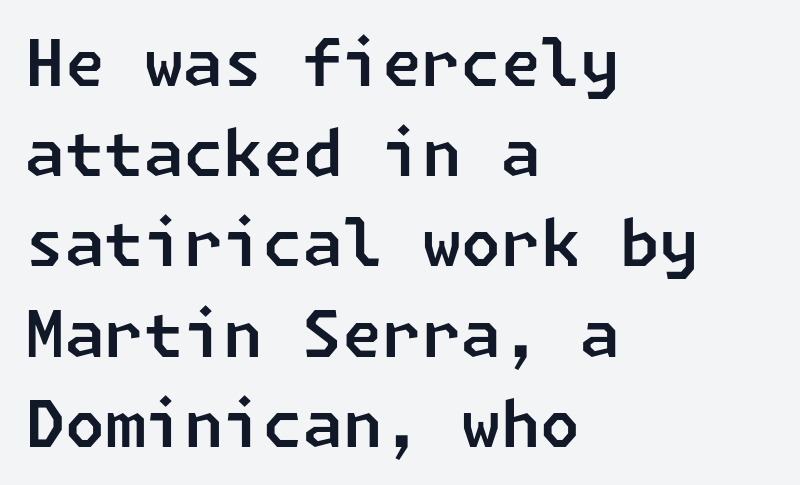
{"serif": "no", "width": "normal", "stroke_contrast": "low", "x_height": "medium", "underline": "no", "align": "left", "line_spacing": "normal", "line_spacing_ratio": 1.41, "letter_spacing": "normal", "letter_spacing_em": 0.0, "glyph_px": 64}
